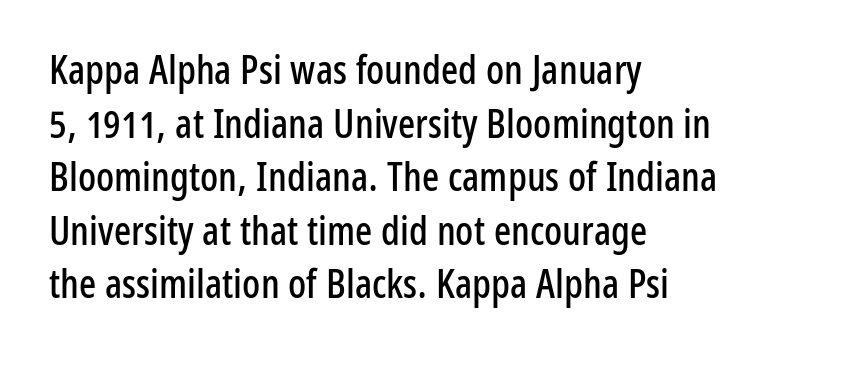
Q: Is the text italic (slanted)? A: No, it is upright.
Q: Is the typeface a serif or a sans-serif typeface? A: Sans-serif.
Q: Is the text underlined? A: No.
Q: How is the paragraph aligned? A: Left-aligned.
Q: Is the spacing between letters normal or unusually wide? A: Normal.
Q: Is the spacing between lines tight, normal or loose? A: Normal.
Q: Width (condensed, normal, or wide)? A: Condensed.
Q: Stroke contrast? A: Low.
Q: x-height? A: Medium.
Q: Monospaced? A: No.
